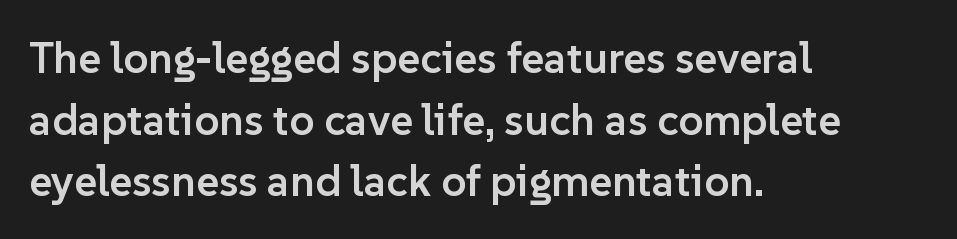
Q: Is the text bold? A: Semi-bold.
Q: Is the text italic (slanted)? A: No, it is upright.
Q: Is the typeface a serif or a sans-serif typeface? A: Sans-serif.
Q: Is the text underlined? A: No.
Q: How is the paragraph aligned? A: Left-aligned.
Q: Is the spacing between letters normal or unusually wide? A: Normal.
Q: Is the spacing between lines tight, normal or loose? A: Normal.
Q: Width (condensed, normal, or wide)? A: Normal.
Q: Stroke contrast? A: Low.
Q: x-height? A: Medium.
Q: Monospaced? A: No.
